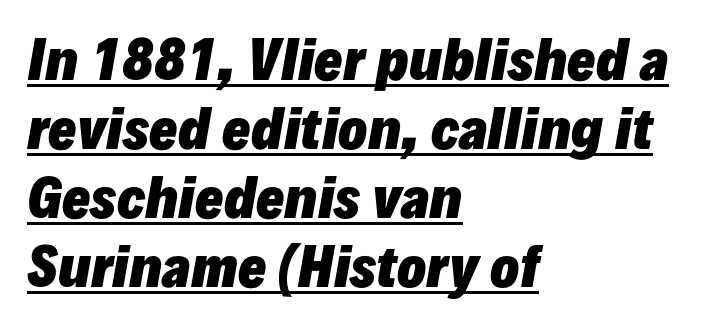
{"italic": "yes", "lean": "right", "slant_degrees": 10, "bold": "yes", "weight": "heavy", "width": "normal", "stroke_contrast": "low", "x_height": "medium", "monospaced": "no", "underline": "yes", "align": "left", "line_spacing": "normal", "line_spacing_ratio": 1.3, "letter_spacing": "normal", "letter_spacing_em": 0.0, "glyph_px": 53}
